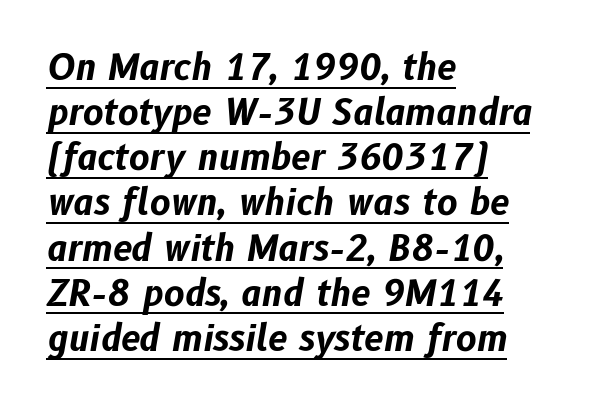
The passage shown is underscored from start to finish. A typesetter would call this proportional, since set widths differ per character. The line-height multiplier appears to be the usual default. Caption: standard tracking, unaltered. The typesetter chose a ragged-right arrangement here.
